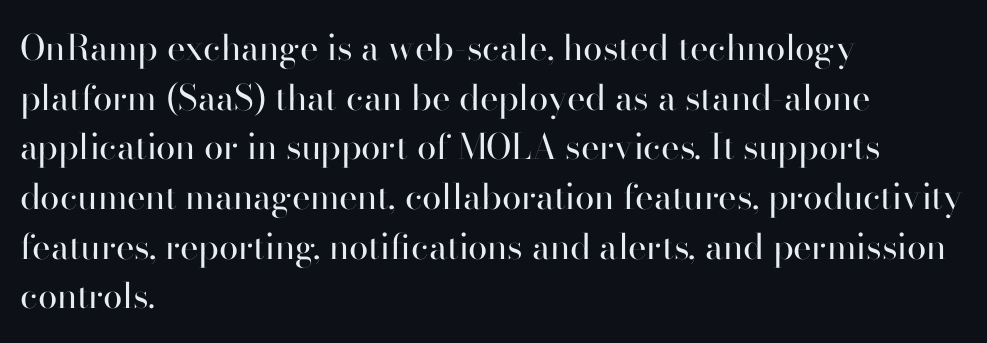
Q: Is the text bold? A: No.
Q: Is the text italic (slanted)? A: No, it is upright.
Q: Is the typeface a serif or a sans-serif typeface? A: Sans-serif.
Q: Is the text underlined? A: No.
Q: How is the paragraph aligned? A: Left-aligned.
Q: Is the spacing between letters normal or unusually wide? A: Normal.
Q: Is the spacing between lines tight, normal or loose? A: Normal.
Q: Width (condensed, normal, or wide)? A: Normal.
Q: Stroke contrast? A: High.
Q: x-height? A: Small.
Q: Monospaced? A: No.
